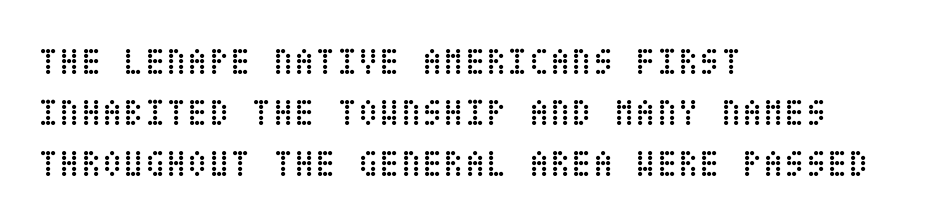
Q: Is the text bold? A: No.
Q: Is the text italic (slanted)? A: No, it is upright.
Q: Is the text underlined? A: No.
Q: How is the paragraph aligned? A: Left-aligned.
Q: Is the spacing between letters normal or unusually wide? A: Normal.
Q: Is the spacing between lines tight, normal or loose? A: Normal.
Q: Width (condensed, normal, or wide)? A: Condensed.
Q: Stroke contrast? A: Low.
Q: x-height? A: Large.
